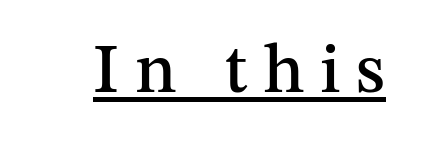
Q: Is the text italic (slanted)? A: No, it is upright.
Q: Is the typeface a serif or a sans-serif typeface? A: Serif.
Q: Is the text underlined? A: Yes.
Q: Is the spacing between letters normal or unusually wide? A: Unusually wide.
Q: Width (condensed, normal, or wide)? A: Normal.
Q: Stroke contrast? A: Medium.
Q: x-height? A: Medium.
Q: Monospaced? A: No.
